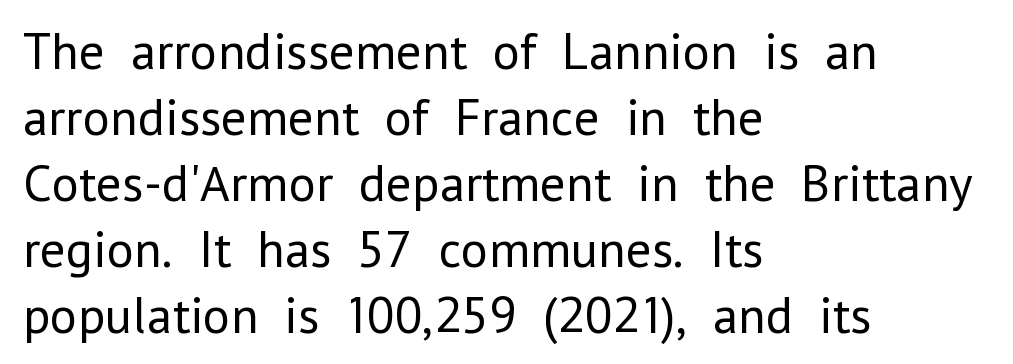
{"serif": "no", "italic": "no", "bold": "no", "weight": "regular", "width": "normal", "stroke_contrast": "low", "x_height": "medium", "monospaced": "no", "underline": "no", "align": "left", "line_spacing": "normal", "line_spacing_ratio": 1.27, "letter_spacing": "normal", "letter_spacing_em": 0.0, "glyph_px": 52}
